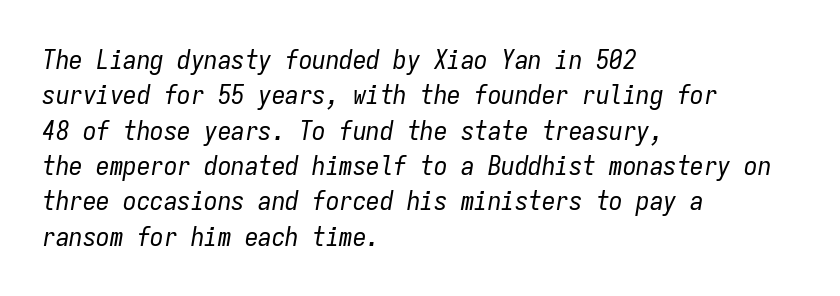
The image shows 27 px text type, italic (leaning right); set left-aligned, normal line spacing (1.31x), normal letter spacing, not underlined.
